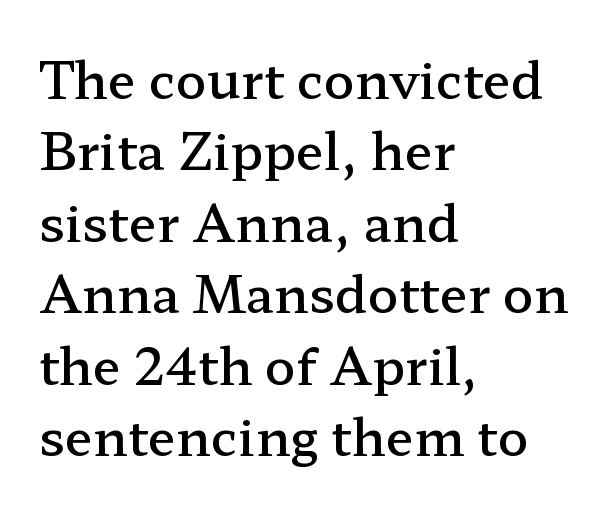
These lines are set flush left with a ragged right edge. Here the glyphs are tracked normally, forming tight word shapes. The typography opts for an upright posture over an oblique one. Type style note: has serifs.
